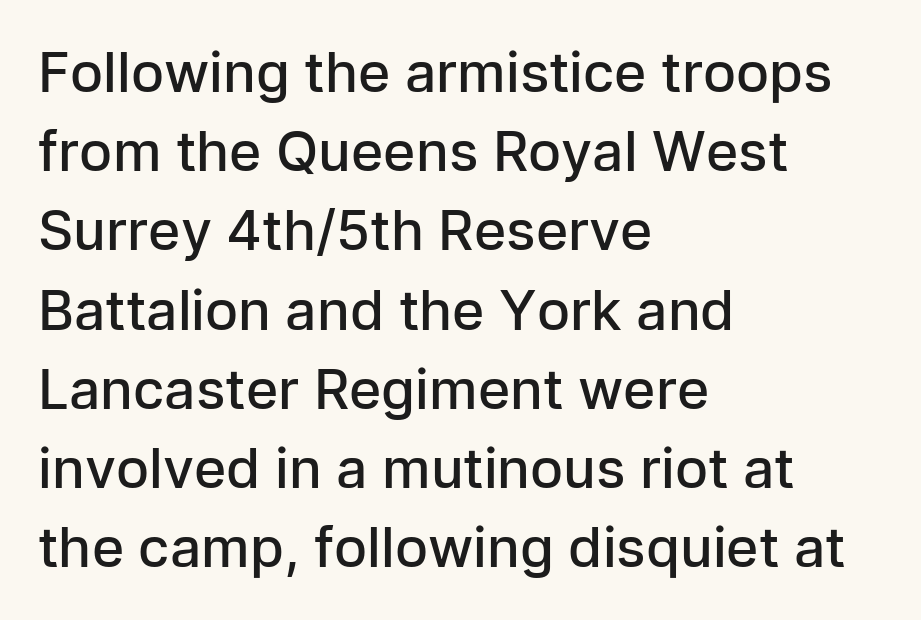
Q: Is the text bold? A: Semi-bold.
Q: Is the text italic (slanted)? A: No, it is upright.
Q: Is the typeface a serif or a sans-serif typeface? A: Sans-serif.
Q: Is the text underlined? A: No.
Q: How is the paragraph aligned? A: Left-aligned.
Q: Is the spacing between letters normal or unusually wide? A: Normal.
Q: Is the spacing between lines tight, normal or loose? A: Normal.
Q: Width (condensed, normal, or wide)? A: Normal.
Q: Stroke contrast? A: Low.
Q: x-height? A: Medium.
Q: Monospaced? A: No.
